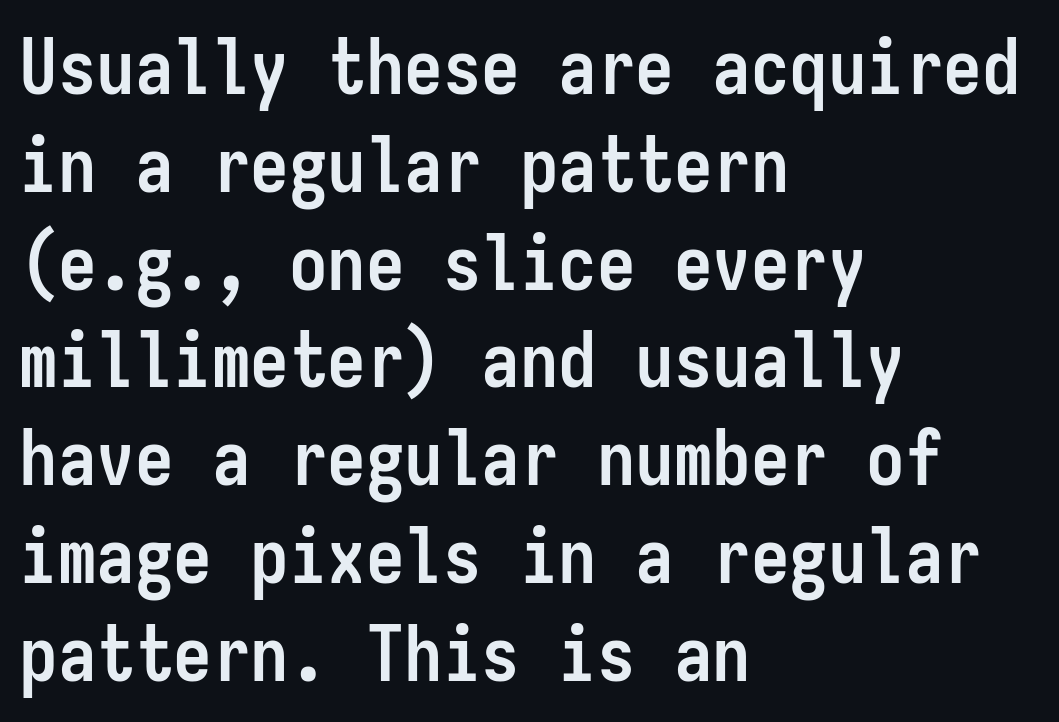
Q: Is the text bold? A: Yes.
Q: Is the text italic (slanted)? A: No, it is upright.
Q: Is the typeface a serif or a sans-serif typeface? A: Sans-serif.
Q: Is the text underlined? A: No.
Q: How is the paragraph aligned? A: Left-aligned.
Q: Is the spacing between letters normal or unusually wide? A: Normal.
Q: Is the spacing between lines tight, normal or loose? A: Normal.
Q: Width (condensed, normal, or wide)? A: Condensed.
Q: Stroke contrast? A: Low.
Q: x-height? A: Medium.
Q: Monospaced? A: Yes.
